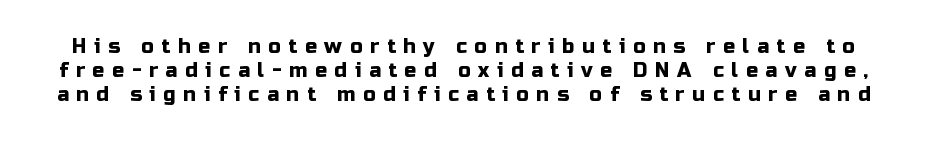
{"italic": "no", "underline": "no", "line_spacing_ratio": 1.19, "letter_spacing": "wide", "letter_spacing_em": 0.38, "glyph_px": 20}
